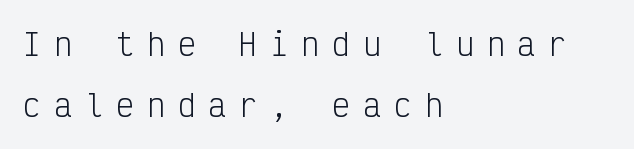
{"serif": "no", "italic": "no", "bold": "no", "weight": "light", "width": "condensed", "stroke_contrast": "low", "x_height": "medium", "monospaced": "yes", "underline": "no", "align": "left", "line_spacing": "loose", "line_spacing_ratio": 2.05, "letter_spacing": "wide", "letter_spacing_em": 0.43, "glyph_px": 30}
